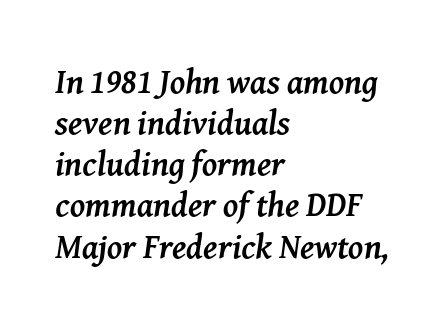
{"serif": "yes", "italic": "yes", "lean": "right", "slant_degrees": 8, "bold": "yes", "weight": "semibold", "width": "normal", "stroke_contrast": "medium", "x_height": "medium", "monospaced": "no", "underline": "no", "align": "left", "line_spacing_ratio": 1.21, "letter_spacing": "normal", "letter_spacing_em": 0.0, "glyph_px": 34}
